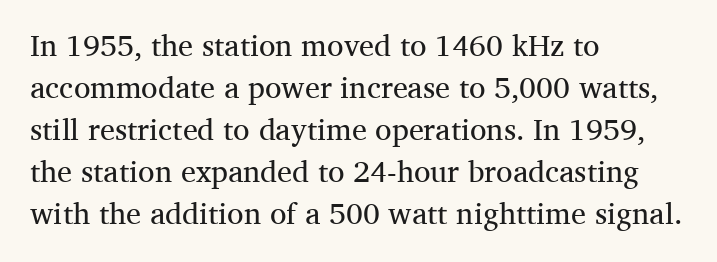
The image shows 30 px regular-weight serif type, upright; set left-aligned, normal line spacing (1.4x), normal letter spacing, not underlined; medium stroke contrast and a medium x-height.
